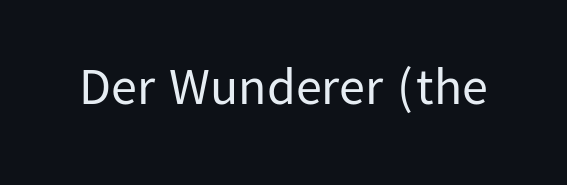
Q: Is the text bold? A: No.
Q: Is the text italic (slanted)? A: No, it is upright.
Q: Is the typeface a serif or a sans-serif typeface? A: Sans-serif.
Q: Is the text underlined? A: No.
Q: Is the spacing between letters normal or unusually wide? A: Normal.
Q: Width (condensed, normal, or wide)? A: Normal.
Q: Stroke contrast? A: Low.
Q: x-height? A: Medium.
Q: Monospaced? A: No.
